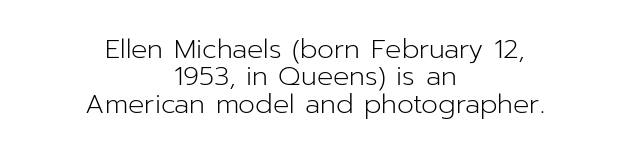
Q: Is the text bold? A: No.
Q: Is the text italic (slanted)? A: No, it is upright.
Q: Is the text underlined? A: No.
Q: How is the paragraph aligned? A: Centered.
Q: Is the spacing between letters normal or unusually wide? A: Normal.
Q: Is the spacing between lines tight, normal or loose? A: Tight.
